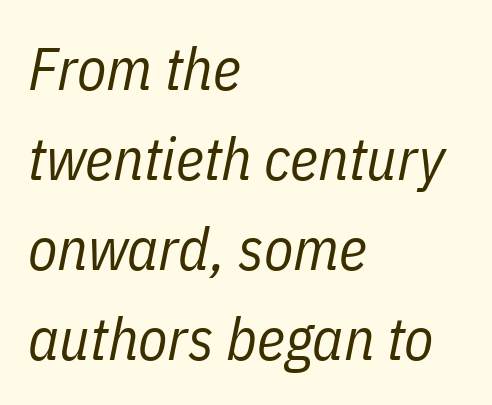
Descenders hang freely into open space. Caption: multi-line text, flush left, ragged right. There is no visible air inserted between adjacent glyphs. Bold? No — there's no thickening of the strokes.
